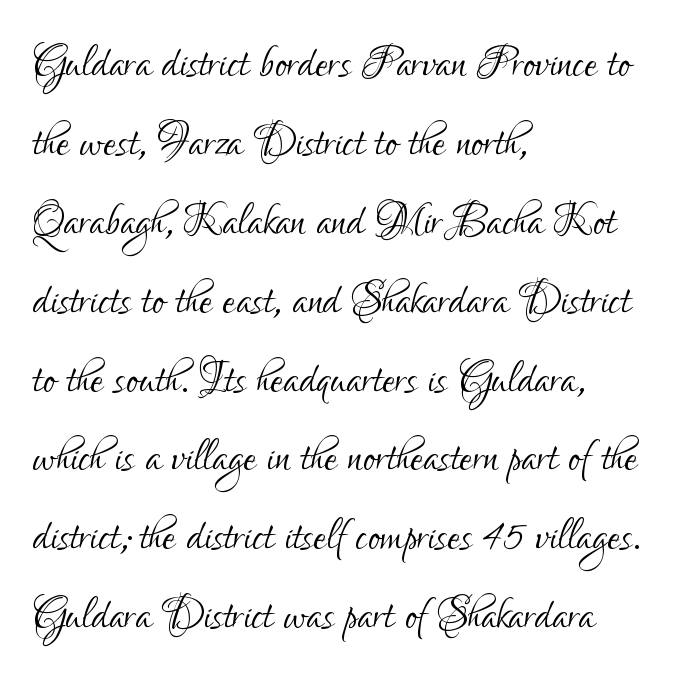
The image shows 58 px light, condensed sans-serif type; set left-aligned, normal line spacing (1.36x), normal letter spacing, not underlined; low stroke contrast and a small x-height.
